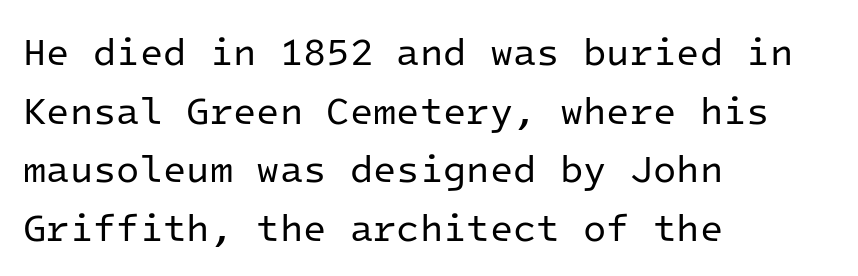
The image shows 38 px regular-weight sans-serif type, upright, monospaced; set left-aligned, normal line spacing (1.54x), normal letter spacing, not underlined; low stroke contrast and a medium x-height.
